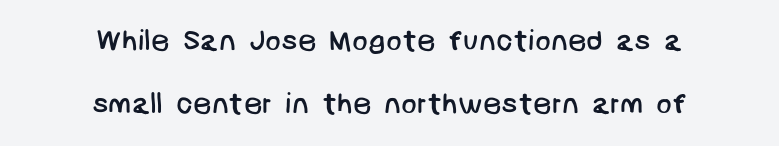
The image shows 29 px regular-weight sans-serif type; set centered, loose line spacing (2.18x), normal letter spacing, not underlined; low stroke contrast and a large x-height.
